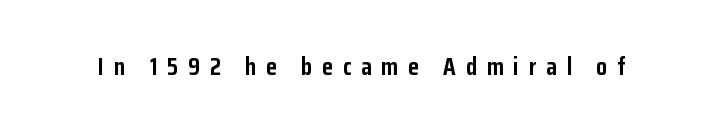
{"italic": "no", "bold": "yes", "underline": "no", "letter_spacing": "wide", "letter_spacing_em": 0.39, "glyph_px": 25}
